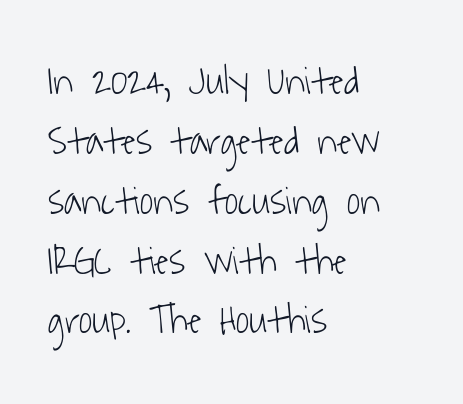
The image shows 41 px light, condensed sans-serif type; set left-aligned, normal line spacing (1.46x), normal letter spacing, not underlined; low stroke contrast and a medium x-height.
